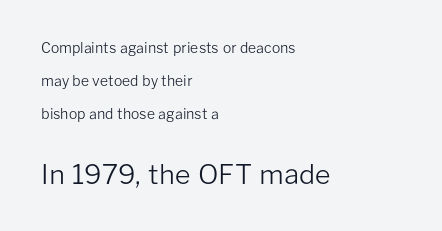
Q: Is the text bold? A: No.
Q: Is the text italic (slanted)? A: No, it is upright.
Q: Is the text underlined? A: No.
Q: How is the paragraph aligned? A: Left-aligned.
Q: Is the spacing between letters normal or unusually wide? A: Normal.
Q: Is the spacing between lines tight, normal or loose? A: Loose.
Q: Which block of text is set in a larger size, the first (top) or the second (bottom)? A: The second (bottom) one.
